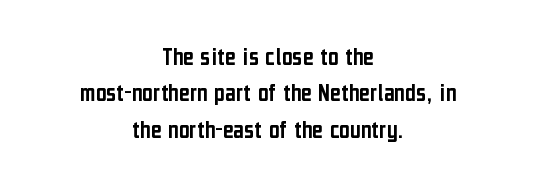
The image shows 26 px text type, upright; set centered, normal line spacing (1.4x), normal letter spacing, not underlined.
